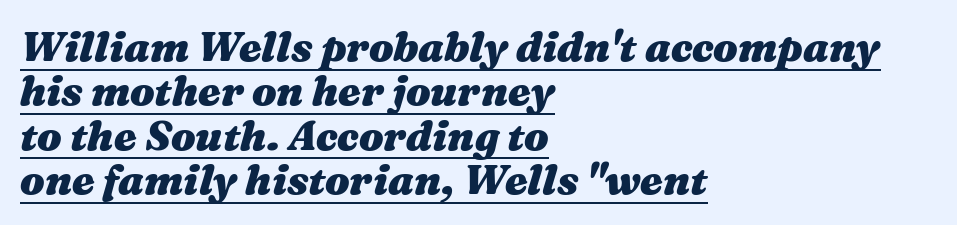
{"italic": "yes", "lean": "right", "slant_degrees": 16, "bold": "yes", "weight": "heavy", "width": "wide", "stroke_contrast": "medium", "x_height": "medium", "monospaced": "no", "underline": "yes", "align": "left", "line_spacing": "tight", "line_spacing_ratio": 1.08, "letter_spacing": "normal", "letter_spacing_em": 0.0, "glyph_px": 41}
